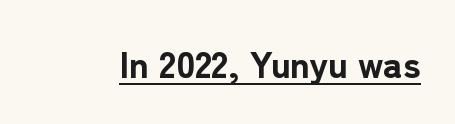
The image shows 37 px bold sans-serif type, upright; set normal letter spacing, underlined; low stroke contrast and a medium x-height.
